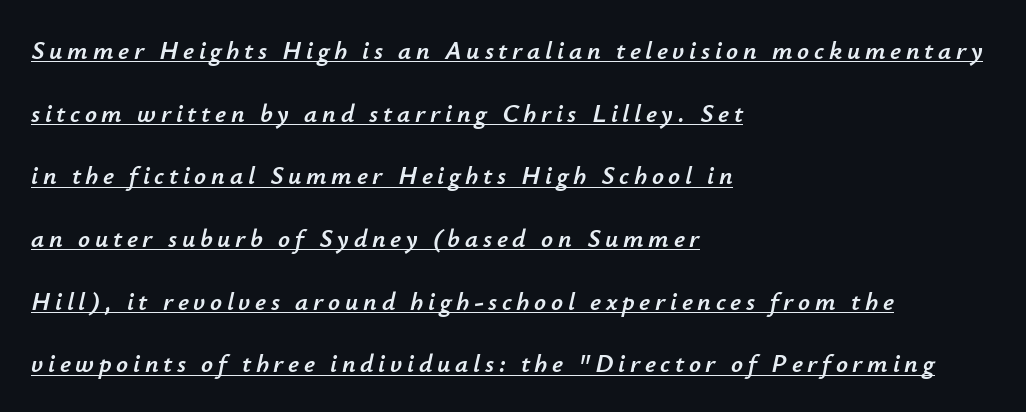
The image shows 26 px text type, italic (leaning right); set left-aligned, loose line spacing (2.41x), underlined.
